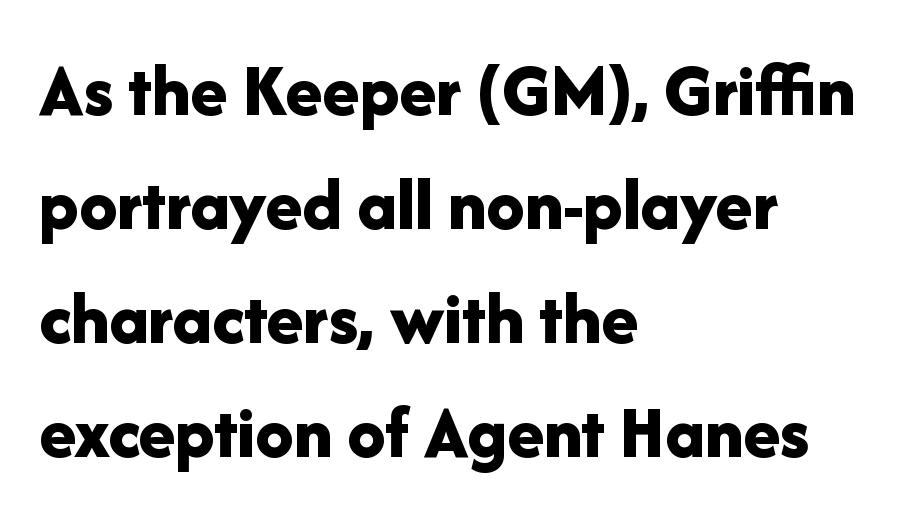
The image shows 76 px bold sans-serif type, upright; set left-aligned, normal line spacing (1.5x), normal letter spacing, not underlined; low stroke contrast and a medium x-height.
